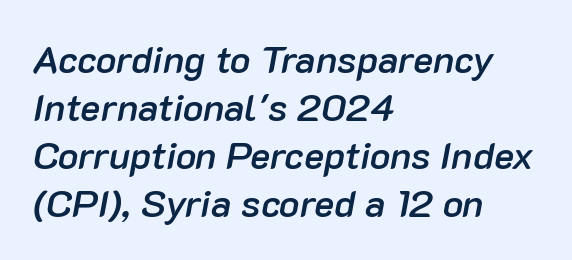
Q: Is the text bold? A: Semi-bold.
Q: Is the text italic (slanted)? A: Yes, it leans right by about 10 degrees.
Q: Is the text underlined? A: No.
Q: How is the paragraph aligned? A: Left-aligned.
Q: Is the spacing between letters normal or unusually wide? A: Normal.
Q: Is the spacing between lines tight, normal or loose? A: Normal.
Q: Width (condensed, normal, or wide)? A: Normal.
Q: Stroke contrast? A: Low.
Q: x-height? A: Medium.
Q: Monospaced? A: No.
